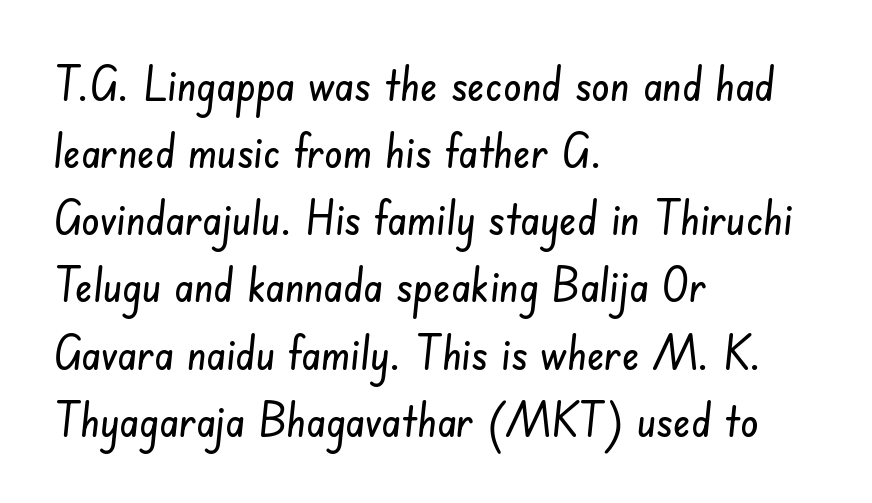
{"serif": "no", "width": "condensed", "stroke_contrast": "low", "x_height": "small", "monospaced": "no", "underline": "no", "align": "left", "line_spacing": "normal", "line_spacing_ratio": 1.46, "letter_spacing": "normal", "letter_spacing_em": 0.0, "glyph_px": 46}
